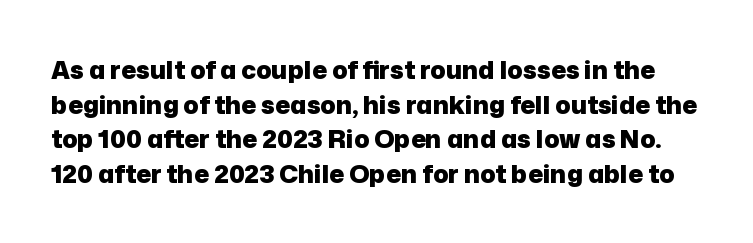
{"italic": "no", "bold": "yes", "underline": "no", "line_spacing": "normal", "line_spacing_ratio": 1.39, "letter_spacing": "normal", "letter_spacing_em": 0.0, "glyph_px": 25}
